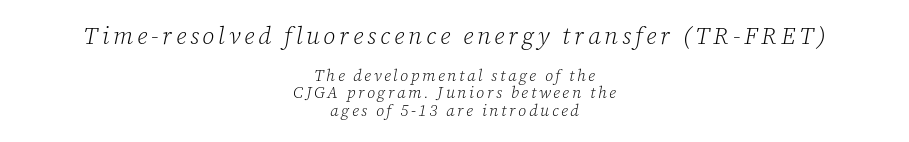
Size contrast runs from large at the top to small at the bottom. The space beneath each line is pristine and unruled. Think standard paragraph weight, or any step lighter than that. The setting favours the middle, as headings and verse often do.
